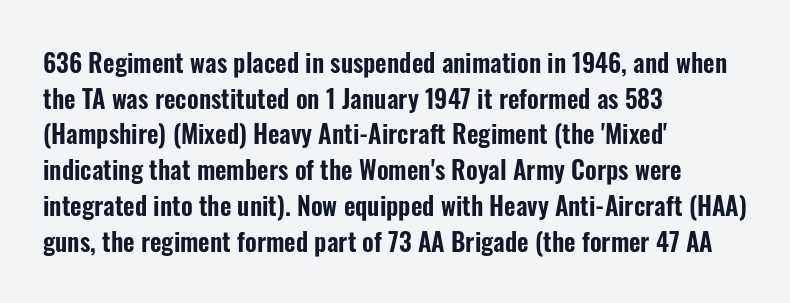
Q: Is the text italic (slanted)? A: No, it is upright.
Q: Is the text underlined? A: No.
Q: How is the paragraph aligned? A: Left-aligned.
Q: Is the spacing between letters normal or unusually wide? A: Normal.
Q: Is the spacing between lines tight, normal or loose? A: Normal.
